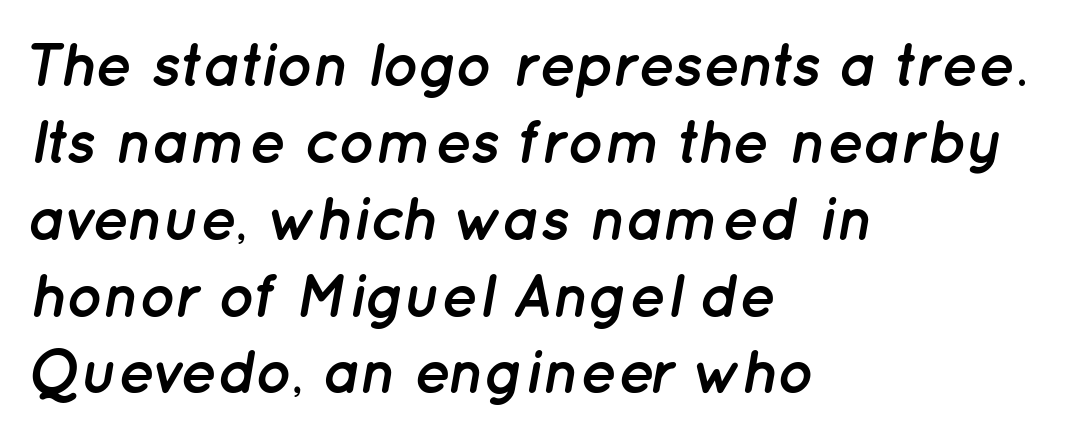
Q: Is the text bold? A: Yes.
Q: Is the text italic (slanted)? A: Yes, it leans right by about 12 degrees.
Q: Is the text underlined? A: No.
Q: How is the paragraph aligned? A: Left-aligned.
Q: Is the spacing between letters normal or unusually wide? A: Normal.
Q: Is the spacing between lines tight, normal or loose? A: Normal.
Q: Width (condensed, normal, or wide)? A: Normal.
Q: Stroke contrast? A: Low.
Q: x-height? A: Medium.
Q: Monospaced? A: No.
